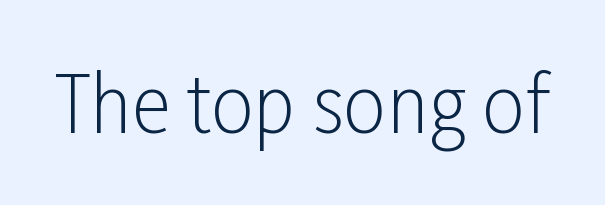
The gaps between neighbouring characters are ordinary and unremarkable. Posture: upright roman. The strokes are not fattened; the text isn't bold. Underlining? Definitely not there.
